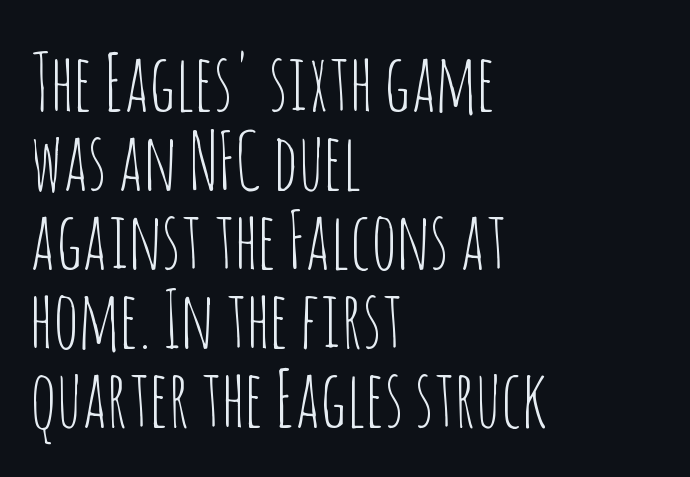
The image shows 79 px thin, condensed sans-serif type, upright; set left-aligned, tight line spacing (1.0x), normal letter spacing, not underlined; low stroke contrast and a large x-height.
